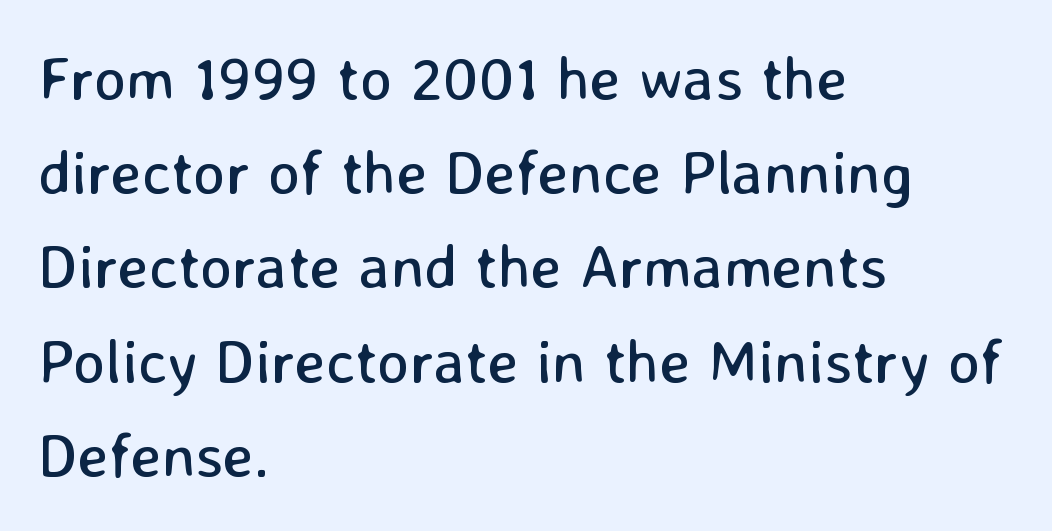
The image shows 62 px regular-weight sans-serif type, upright; set left-aligned, normal line spacing (1.52x), normal letter spacing, not underlined; low stroke contrast and a medium x-height.
